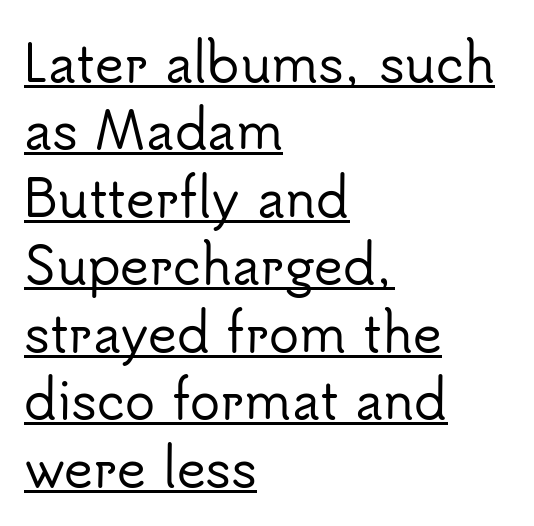
Q: Is the text italic (slanted)? A: No, it is upright.
Q: Is the typeface a serif or a sans-serif typeface? A: Sans-serif.
Q: Is the text underlined? A: Yes.
Q: How is the paragraph aligned? A: Left-aligned.
Q: Is the spacing between letters normal or unusually wide? A: Normal.
Q: Is the spacing between lines tight, normal or loose? A: Normal.
Q: Width (condensed, normal, or wide)? A: Normal.
Q: Stroke contrast? A: Low.
Q: x-height? A: Small.
Q: Monospaced? A: No.
